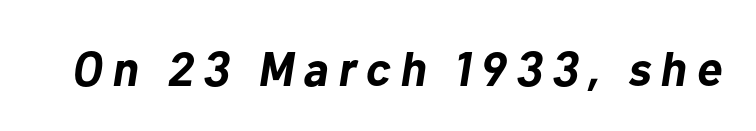
Heft: maximum for text — a bold. The tracking reads as deliberately expanded to a designer's eye. Italic: yes, the glyphs are oblique. Unmarked baselines from the first word to the last. Each letter keeps its own natural width here, so spacing adapts to shape.
